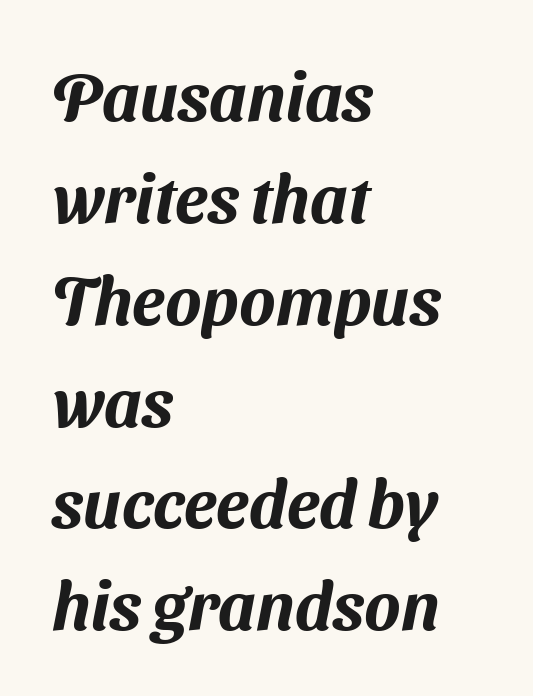
{"serif": "no", "width": "normal", "stroke_contrast": "medium", "x_height": "medium", "monospaced": "no", "underline": "no", "align": "left", "line_spacing": "normal", "line_spacing_ratio": 1.52, "letter_spacing": "normal", "letter_spacing_em": 0.0, "glyph_px": 67}
